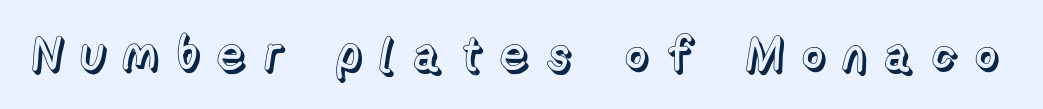
{"width": "normal", "x_height": "medium", "monospaced": "no", "underline": "no", "letter_spacing": "wide", "letter_spacing_em": 0.33, "glyph_px": 48}
